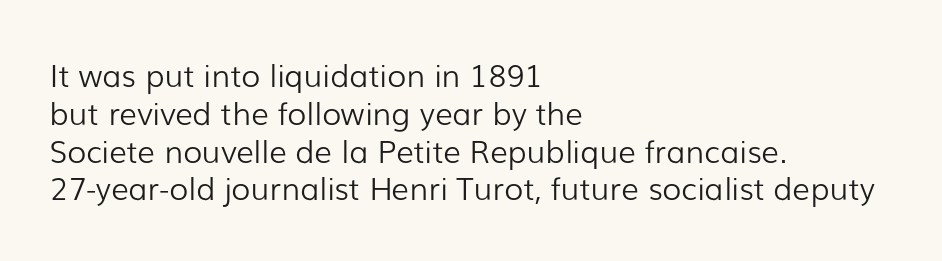
The image shows 31 px light sans-serif type, upright; set left-aligned, line spacing 1.22x, normal letter spacing, not underlined; low stroke contrast and a medium x-height.
